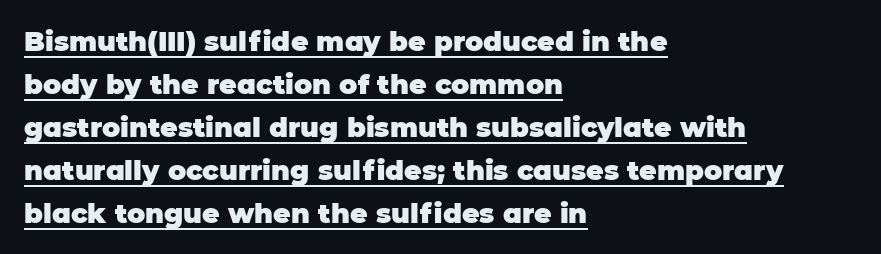
Q: Is the text bold? A: Yes.
Q: Is the text italic (slanted)? A: No, it is upright.
Q: Is the text underlined? A: Yes.
Q: How is the paragraph aligned? A: Left-aligned.
Q: Is the spacing between letters normal or unusually wide? A: Normal.
Q: Is the spacing between lines tight, normal or loose? A: Normal.
